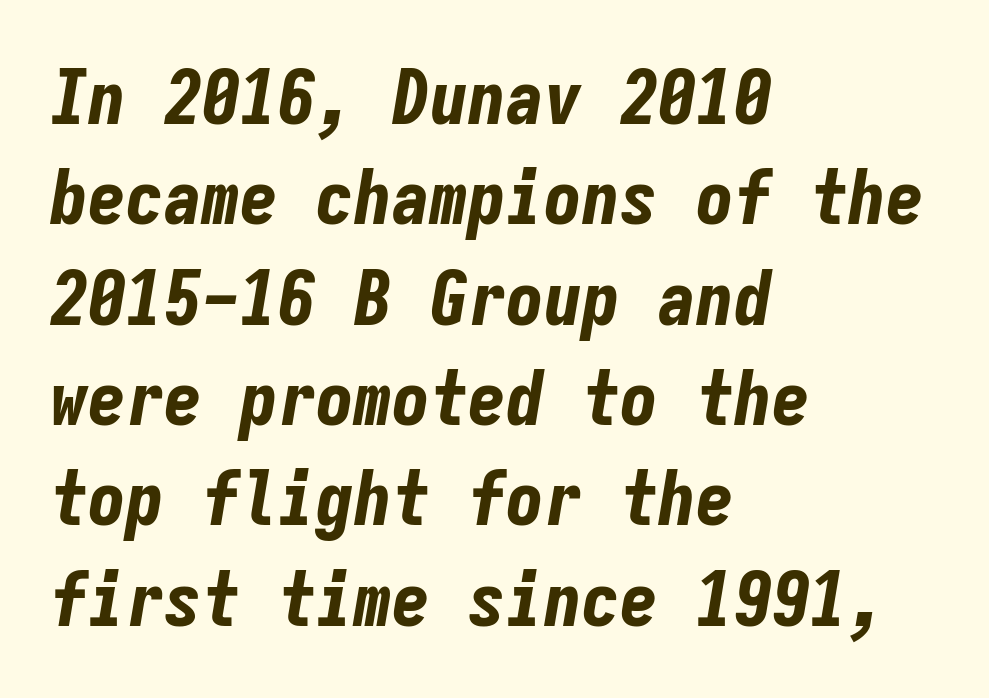
Q: Is the text bold? A: Yes.
Q: Is the text italic (slanted)? A: Yes, it leans right by about 9 degrees.
Q: Is the text underlined? A: No.
Q: How is the paragraph aligned? A: Left-aligned.
Q: Is the spacing between letters normal or unusually wide? A: Normal.
Q: Is the spacing between lines tight, normal or loose? A: Normal.
Q: Width (condensed, normal, or wide)? A: Condensed.
Q: Stroke contrast? A: Low.
Q: x-height? A: Medium.
Q: Monospaced? A: Yes.
